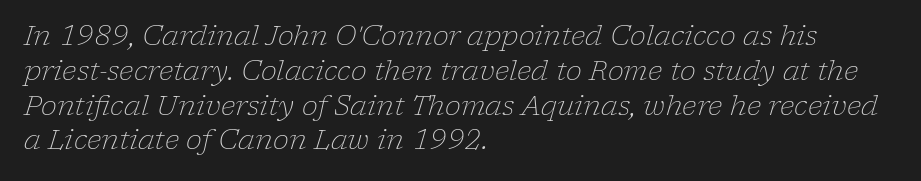
Q: Is the text bold? A: No.
Q: Is the text italic (slanted)? A: Yes, it leans right by about 17 degrees.
Q: Is the text underlined? A: No.
Q: How is the paragraph aligned? A: Left-aligned.
Q: Is the spacing between letters normal or unusually wide? A: Normal.
Q: Is the spacing between lines tight, normal or loose? A: Normal.
